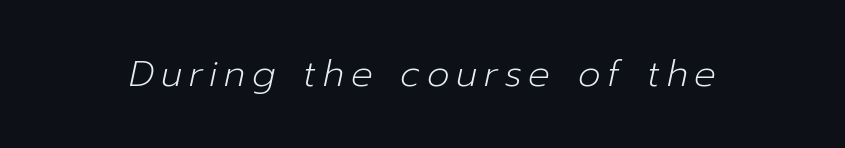
{"italic": "yes", "lean": "right", "slant_degrees": 12, "bold": "no", "weight": "light", "width": "normal", "stroke_contrast": "low", "x_height": "medium", "monospaced": "no", "underline": "no", "glyph_px": 36}
